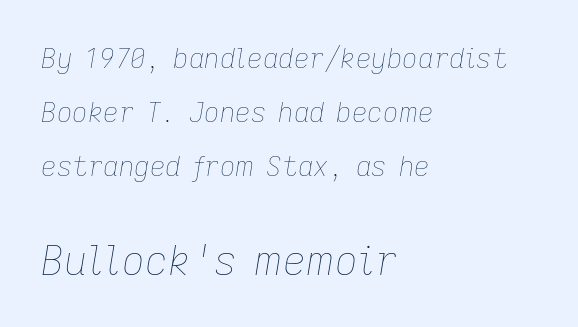
Q: Is the text bold? A: No.
Q: Is the text italic (slanted)? A: Yes, it leans right by about 9 degrees.
Q: Is the text underlined? A: No.
Q: How is the paragraph aligned? A: Left-aligned.
Q: Is the spacing between letters normal or unusually wide? A: Normal.
Q: Is the spacing between lines tight, normal or loose? A: Loose.
Q: Which block of text is set in a larger size, the first (top) or the second (bottom)? A: The second (bottom) one.
Q: Width (condensed, normal, or wide)? A: Normal.
Q: Stroke contrast? A: Low.
Q: x-height? A: Medium.
Q: Monospaced? A: No.
